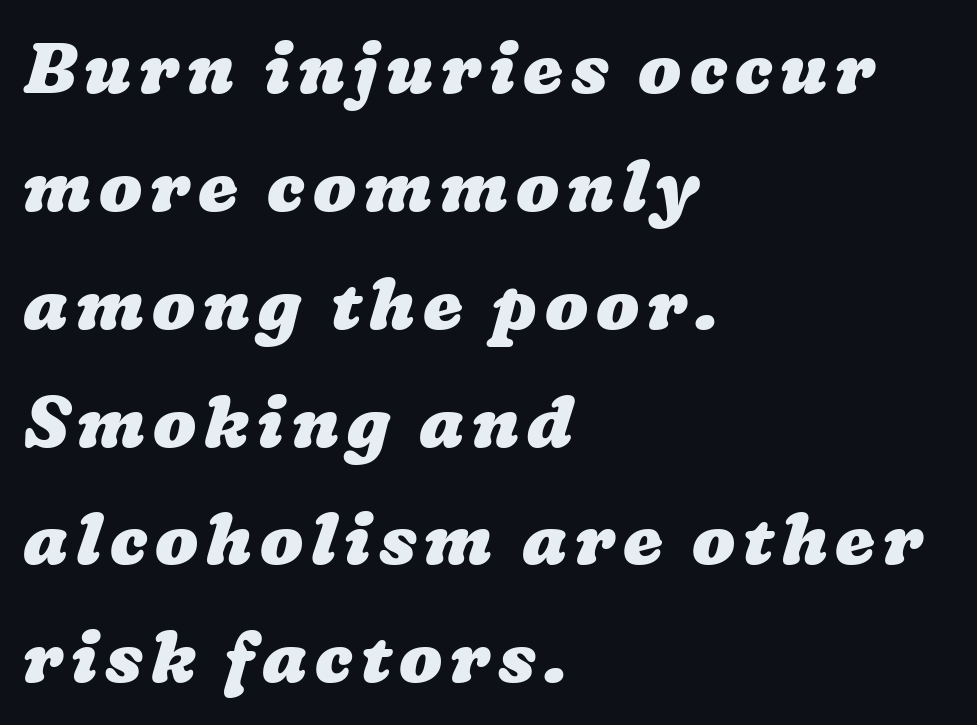
Q: Is the text bold? A: Yes.
Q: Is the text underlined? A: No.
Q: How is the paragraph aligned? A: Left-aligned.
Q: Is the spacing between lines tight, normal or loose? A: Normal.
Q: Width (condensed, normal, or wide)? A: Wide.
Q: Stroke contrast? A: Low.
Q: x-height? A: Medium.
Q: Monospaced? A: No.
